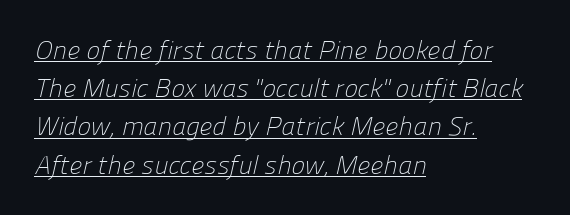
The image shows 26 px text type; set left-aligned, normal line spacing (1.47x), normal letter spacing, underlined.
